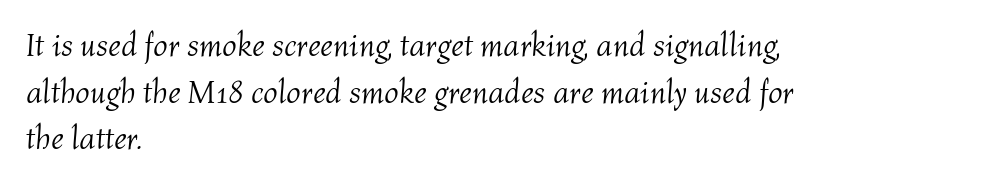
The image shows 32 px light type, italic (leaning right); set left-aligned, normal line spacing (1.46x), normal letter spacing, not underlined; medium stroke contrast and a medium x-height.
